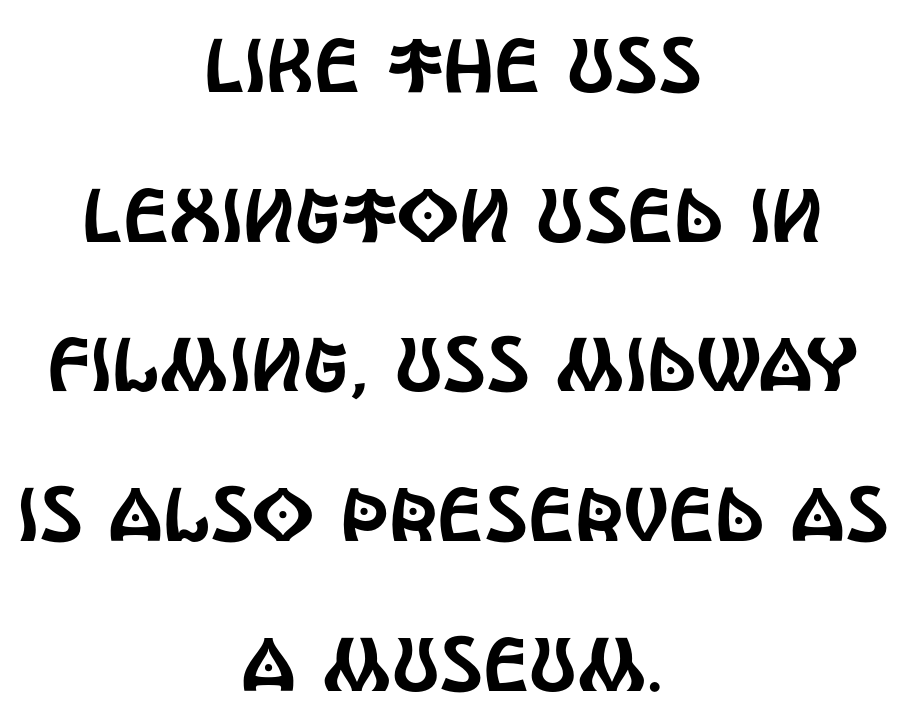
If you drew a line through each stem, it would be perfectly vertical. Descenders hang freely into open space. Honestly, the rows look like they've been pulled way apart. A centered setting, common on invitations and titles, is used for this passage. Each letter keeps its own natural width here, so spacing adapts to shape.
